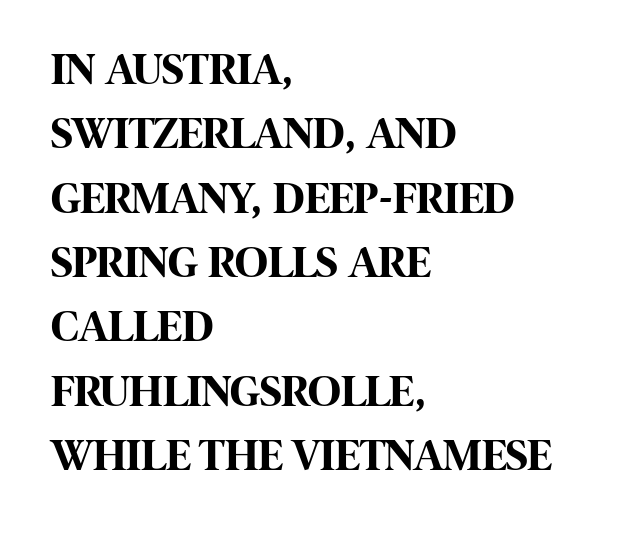
Q: Is the text bold? A: Yes.
Q: Is the text italic (slanted)? A: No, it is upright.
Q: Is the typeface a serif or a sans-serif typeface? A: Sans-serif.
Q: Is the text underlined? A: No.
Q: How is the paragraph aligned? A: Left-aligned.
Q: Is the spacing between letters normal or unusually wide? A: Normal.
Q: Is the spacing between lines tight, normal or loose? A: Normal.
Q: Width (condensed, normal, or wide)? A: Condensed.
Q: Stroke contrast? A: High.
Q: x-height? A: Large.
Q: Monospaced? A: No.
